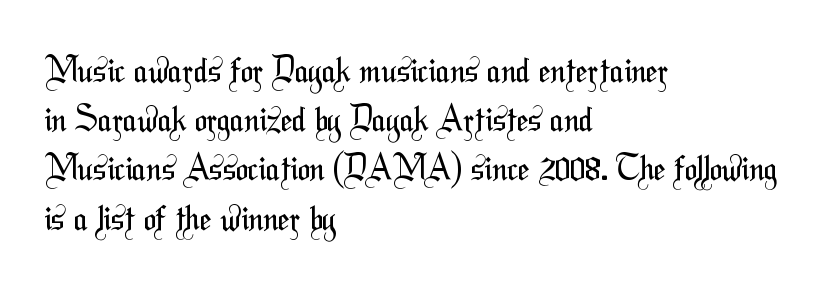
The image shows 33 px regular-weight, condensed sans-serif type; set left-aligned, normal line spacing (1.49x), normal letter spacing, not underlined; medium stroke contrast and a medium x-height.
